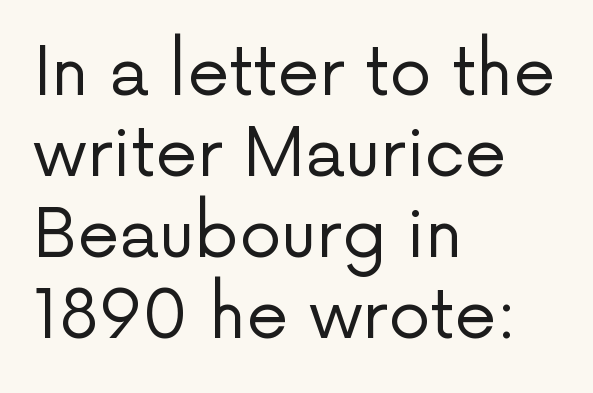
{"serif": "no", "italic": "no", "bold": "no", "weight": "regular", "width": "normal", "stroke_contrast": "low", "x_height": "medium", "monospaced": "no", "underline": "no", "align": "left", "line_spacing_ratio": 1.21, "letter_spacing": "normal", "letter_spacing_em": 0.0, "glyph_px": 67}
